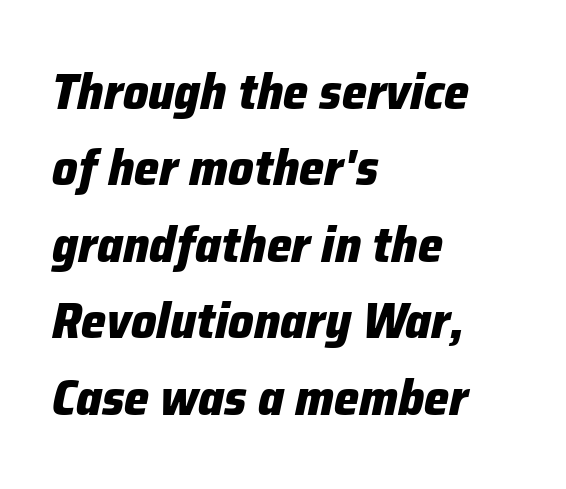
Q: Is the text bold? A: Yes.
Q: Is the text italic (slanted)? A: Yes, it leans right by about 12 degrees.
Q: Is the text underlined? A: No.
Q: How is the paragraph aligned? A: Left-aligned.
Q: Is the spacing between letters normal or unusually wide? A: Normal.
Q: Is the spacing between lines tight, normal or loose? A: Normal.
Q: Width (condensed, normal, or wide)? A: Normal.
Q: Stroke contrast? A: Low.
Q: x-height? A: Medium.
Q: Monospaced? A: No.
